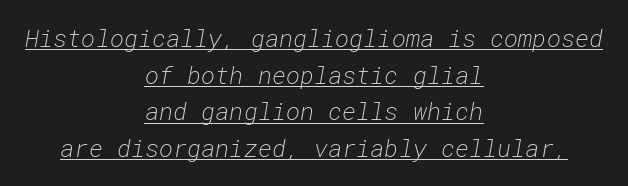
The image shows 24 px text type, italic (leaning right); set centered, normal line spacing (1.53x), normal letter spacing, underlined.
